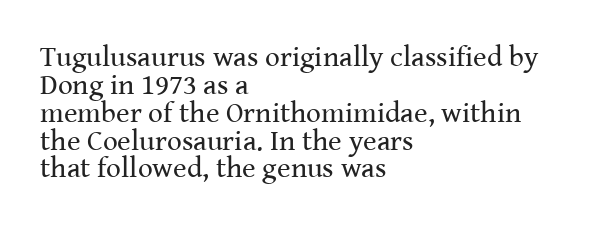
Q: Is the text bold? A: No.
Q: Is the text italic (slanted)? A: No, it is upright.
Q: Is the typeface a serif or a sans-serif typeface? A: Serif.
Q: Is the text underlined? A: No.
Q: How is the paragraph aligned? A: Left-aligned.
Q: Is the spacing between letters normal or unusually wide? A: Normal.
Q: Is the spacing between lines tight, normal or loose? A: Tight.
Q: Width (condensed, normal, or wide)? A: Normal.
Q: Stroke contrast? A: Medium.
Q: x-height? A: Medium.
Q: Monospaced? A: No.
